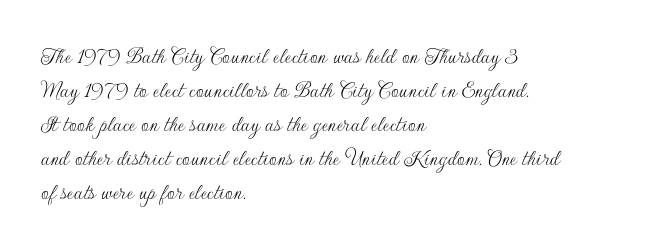
Just letters on the line, the space beneath them empty. The lines sit at an ordinary, default distance from one another. Reading down the block, your eye returns to a fixed left position each line. Think standard paragraph weight, or any step lighter than that.
